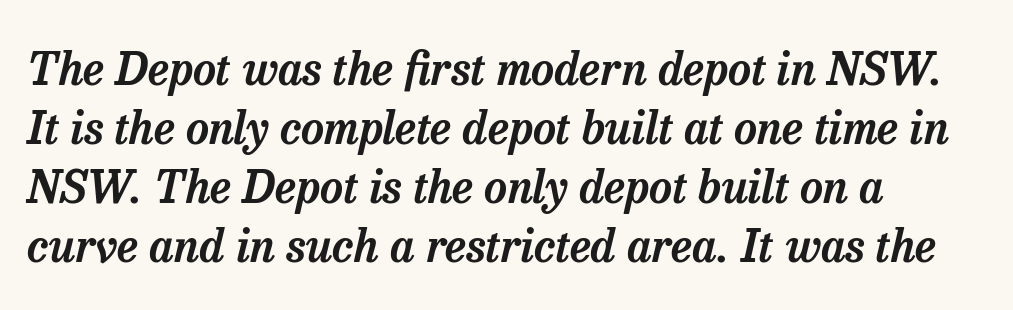
Q: Is the text italic (slanted)? A: Yes, it leans right by about 13 degrees.
Q: Is the typeface a serif or a sans-serif typeface? A: Serif.
Q: Is the text underlined? A: No.
Q: How is the paragraph aligned? A: Left-aligned.
Q: Is the spacing between letters normal or unusually wide? A: Normal.
Q: Is the spacing between lines tight, normal or loose? A: Normal.
Q: Width (condensed, normal, or wide)? A: Normal.
Q: Stroke contrast? A: Low.
Q: x-height? A: Medium.
Q: Monospaced? A: No.
